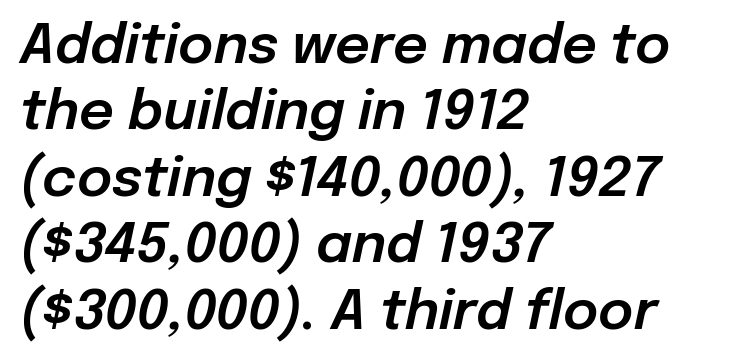
The image shows 54 px text type, italic (leaning right); set left-aligned, line spacing 1.23x, normal letter spacing, not underlined; low stroke contrast and a medium x-height.
